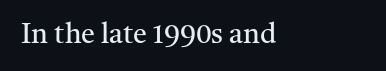
The image shows 28 px regular-weight serif type, upright; set left-aligned, normal letter spacing, not underlined; medium stroke contrast and a medium x-height.
